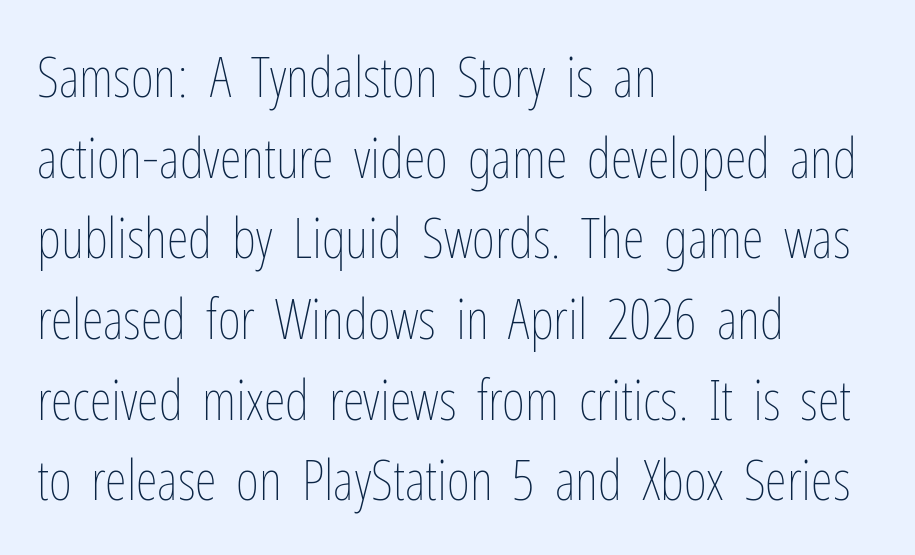
Compared with typical body copy, the letter spacing here is the same. Decoration check: the copy has no underline. Think of a printed novel: that variable character pitch is what you see here. Nope, not italic — everything's standing straight. If you measured baseline to baseline, you'd find a middling distance.
